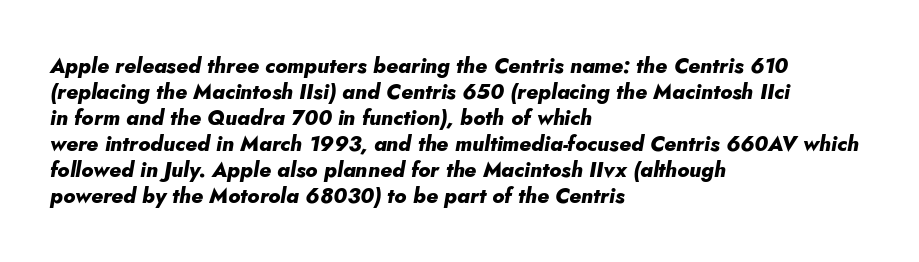
Q: Is the text bold? A: Yes.
Q: Is the text italic (slanted)? A: Yes, it leans right by about 10 degrees.
Q: Is the text underlined? A: No.
Q: How is the paragraph aligned? A: Left-aligned.
Q: Is the spacing between letters normal or unusually wide? A: Normal.
